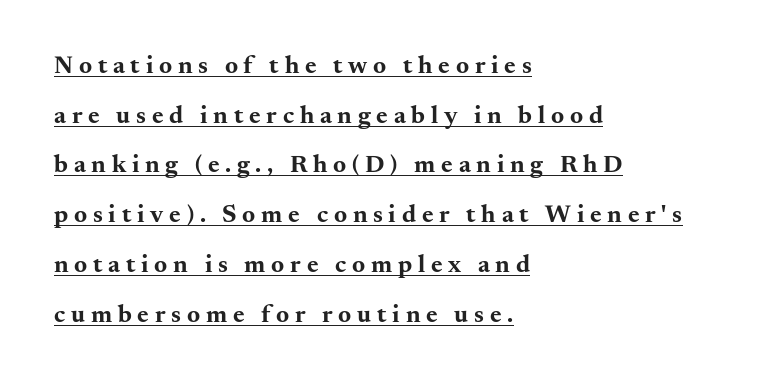
Q: Is the text bold? A: Yes.
Q: Is the text italic (slanted)? A: No, it is upright.
Q: Is the text underlined? A: Yes.
Q: How is the paragraph aligned? A: Left-aligned.
Q: Is the spacing between letters normal or unusually wide? A: Unusually wide.
Q: Is the spacing between lines tight, normal or loose? A: Loose.
